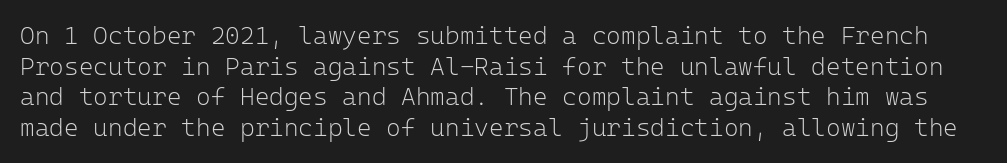
The image shows 25 px text type, upright; set line spacing 1.23x, normal letter spacing, not underlined.
